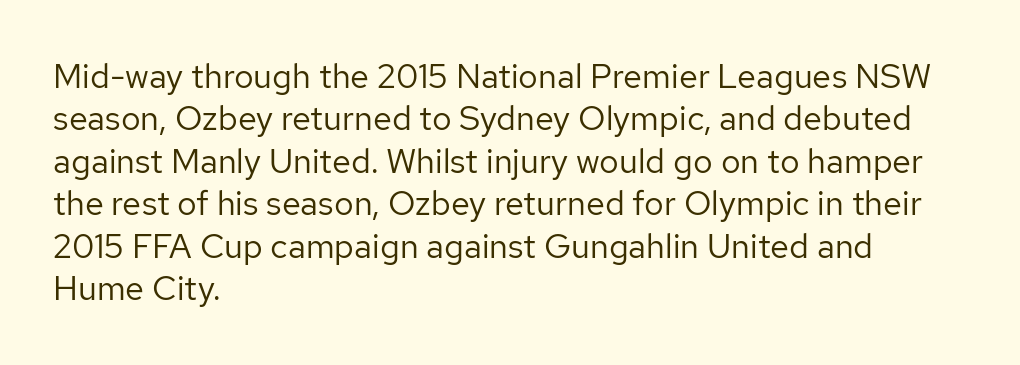
The image shows 34 px regular-weight sans-serif type, upright; set left-aligned, normal line spacing (1.25x), normal letter spacing, not underlined; low stroke contrast and a medium x-height.
